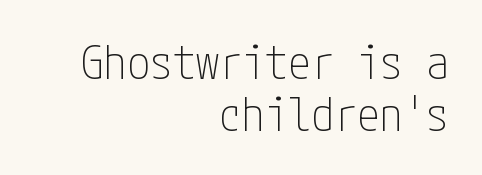
The typesetter chose a ragged-left arrangement here. Each stroke keeps to a modest, everyday thickness or less. No extra tracking has been applied to these lines. Designer's note — italics off, roman on. Nothing sits at the stroke ends, so this counts as sans-serif.
